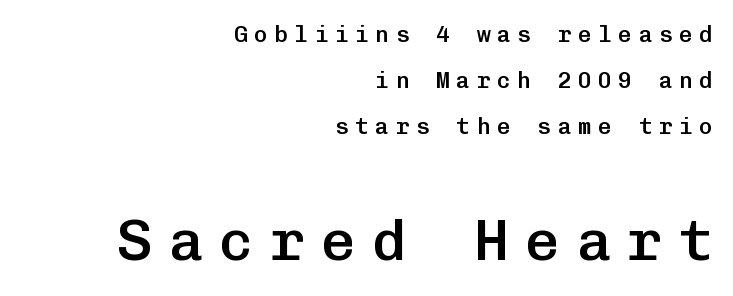
The image shows 58 px semibold sans-serif type, upright, monospaced; set right-aligned, loose line spacing (2.01x), unusually wide letter spacing (+0.28 em), not underlined; the second (bottom) block is 2.52x larger; low stroke contrast and a medium x-height.
